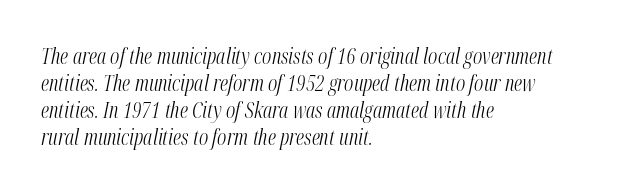
The image shows 21 px text type, italic (leaning right); set left-aligned, normal line spacing (1.29x), normal letter spacing, not underlined.
